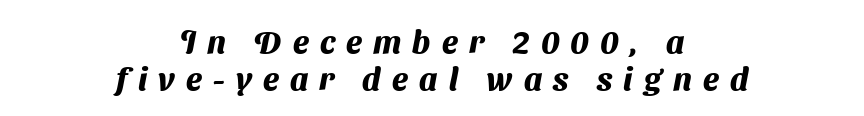
The image shows 32 px heavy sans-serif type; set centered, tight line spacing (1.15x), unusually wide letter spacing (+0.35 em), not underlined; medium stroke contrast and a medium x-height.
